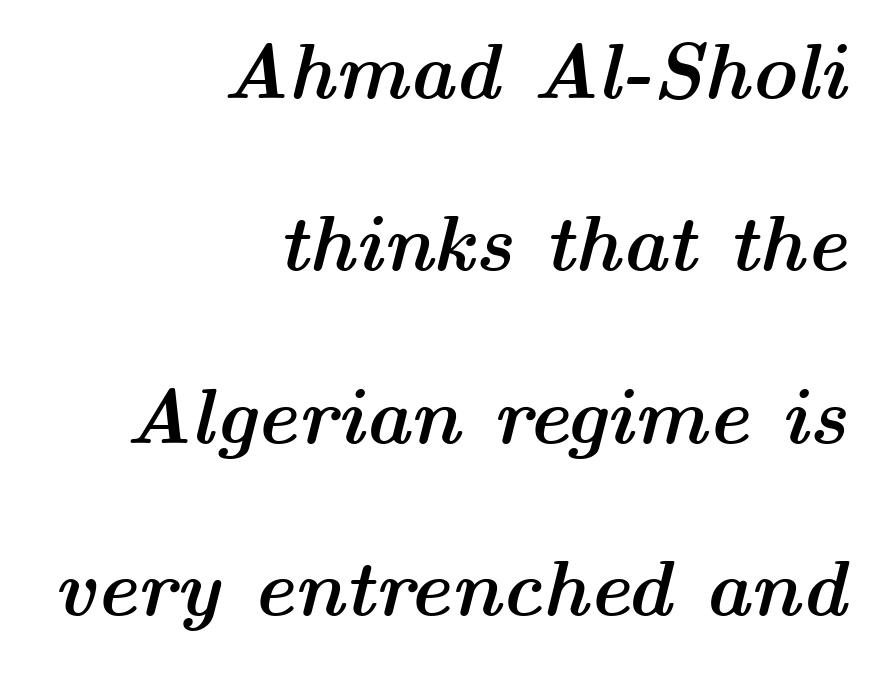
The setting favours the right margin, as signatures and pull-quotes sometimes do. In terms of leading, this rendering errs on the spacious side. Any mark beneath the type? The region is blank. Italic: yes, the glyphs are oblique.
